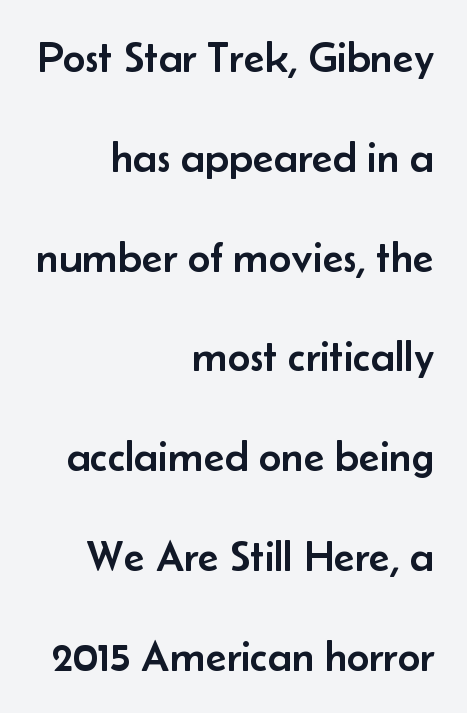
{"serif": "no", "italic": "no", "width": "normal", "stroke_contrast": "low", "x_height": "small", "monospaced": "no", "underline": "no", "align": "right", "line_spacing": "loose", "line_spacing_ratio": 2.32, "letter_spacing": "normal", "letter_spacing_em": 0.0, "glyph_px": 43}
